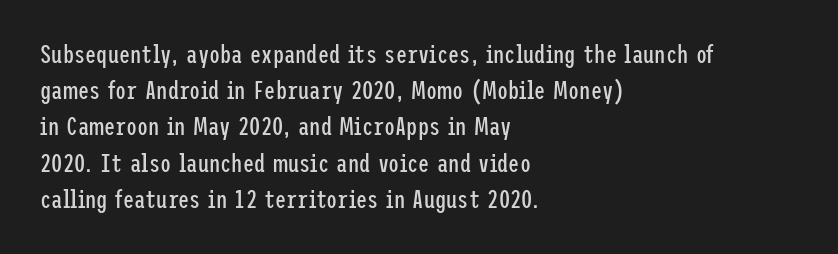
Q: Is the text bold? A: No.
Q: Is the text italic (slanted)? A: No, it is upright.
Q: Is the text underlined? A: No.
Q: How is the paragraph aligned? A: Left-aligned.
Q: Is the spacing between letters normal or unusually wide? A: Normal.
Q: Is the spacing between lines tight, normal or loose? A: Normal.
